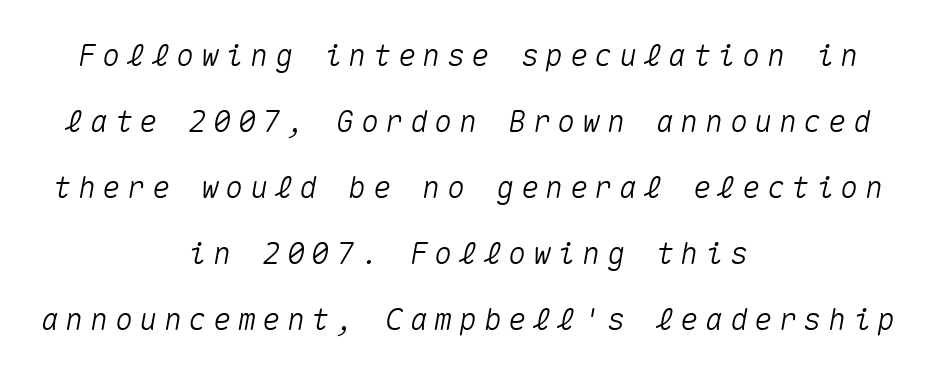
Q: Is the text italic (slanted)? A: Yes, it leans right by about 10 degrees.
Q: Is the text underlined? A: No.
Q: How is the paragraph aligned? A: Centered.
Q: Is the spacing between letters normal or unusually wide? A: Unusually wide.
Q: Is the spacing between lines tight, normal or loose? A: Loose.
Q: Width (condensed, normal, or wide)? A: Normal.
Q: Stroke contrast? A: Medium.
Q: x-height? A: Medium.
Q: Monospaced? A: Yes.
